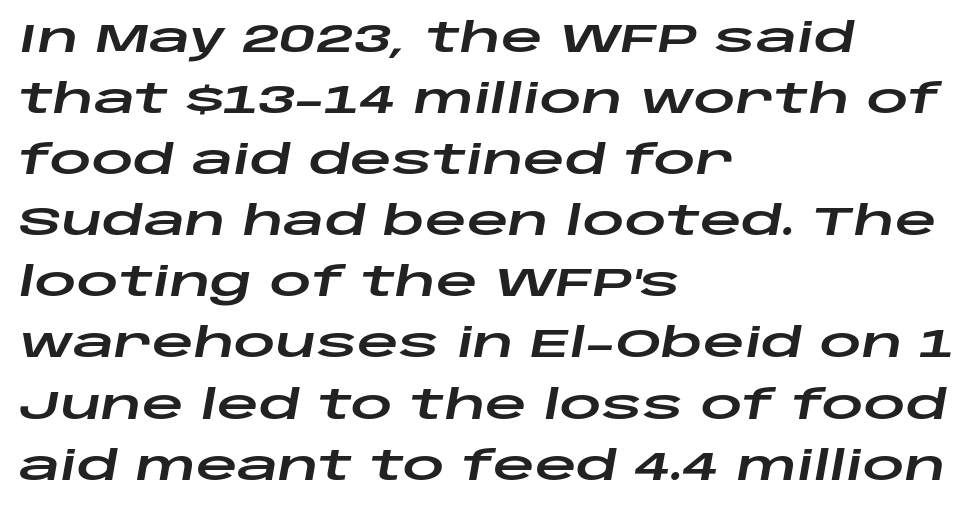
{"italic": "yes", "lean": "right", "slant_degrees": 10, "width": "wide", "stroke_contrast": "low", "x_height": "large", "monospaced": "no", "underline": "no", "align": "left", "line_spacing": "normal", "line_spacing_ratio": 1.49, "letter_spacing": "normal", "letter_spacing_em": 0.0, "glyph_px": 41}
